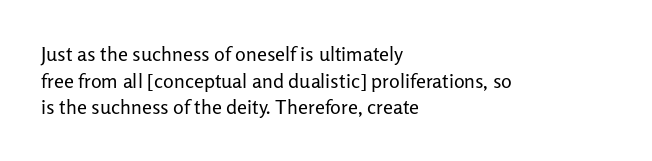
Q: Is the text bold? A: No.
Q: Is the text italic (slanted)? A: No, it is upright.
Q: Is the text underlined? A: No.
Q: How is the paragraph aligned? A: Left-aligned.
Q: Is the spacing between letters normal or unusually wide? A: Normal.
Q: Is the spacing between lines tight, normal or loose? A: Normal.
